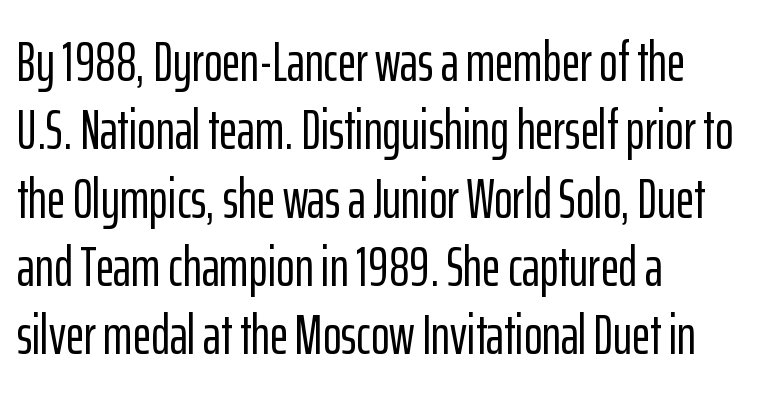
Q: Is the text italic (slanted)? A: No, it is upright.
Q: Is the typeface a serif or a sans-serif typeface? A: Sans-serif.
Q: Is the text underlined? A: No.
Q: How is the paragraph aligned? A: Left-aligned.
Q: Is the spacing between letters normal or unusually wide? A: Normal.
Q: Width (condensed, normal, or wide)? A: Condensed.
Q: Stroke contrast? A: Low.
Q: x-height? A: Medium.
Q: Monospaced? A: No.
